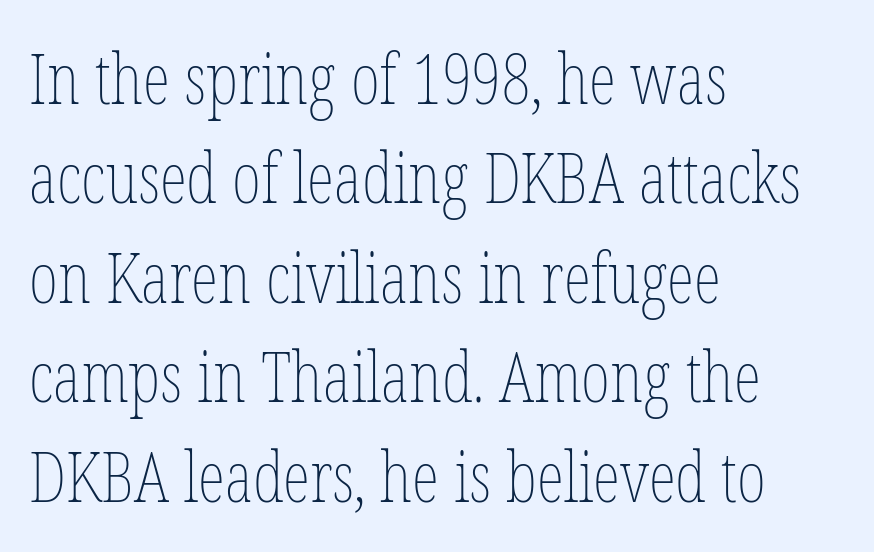
The image shows 70 px thin, condensed type, upright; set left-aligned, normal line spacing (1.42x), normal letter spacing, not underlined; low stroke contrast and a medium x-height.
